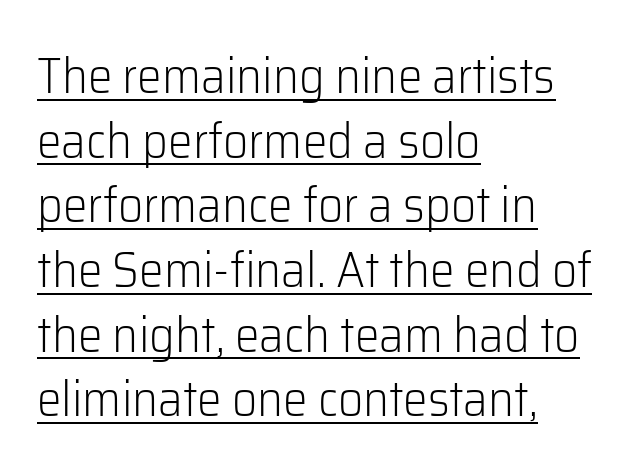
Q: Is the text bold? A: No.
Q: Is the text italic (slanted)? A: No, it is upright.
Q: Is the typeface a serif or a sans-serif typeface? A: Sans-serif.
Q: Is the text underlined? A: Yes.
Q: How is the paragraph aligned? A: Left-aligned.
Q: Is the spacing between letters normal or unusually wide? A: Normal.
Q: Is the spacing between lines tight, normal or loose? A: Normal.
Q: Width (condensed, normal, or wide)? A: Normal.
Q: Stroke contrast? A: Low.
Q: x-height? A: Medium.
Q: Monospaced? A: No.
